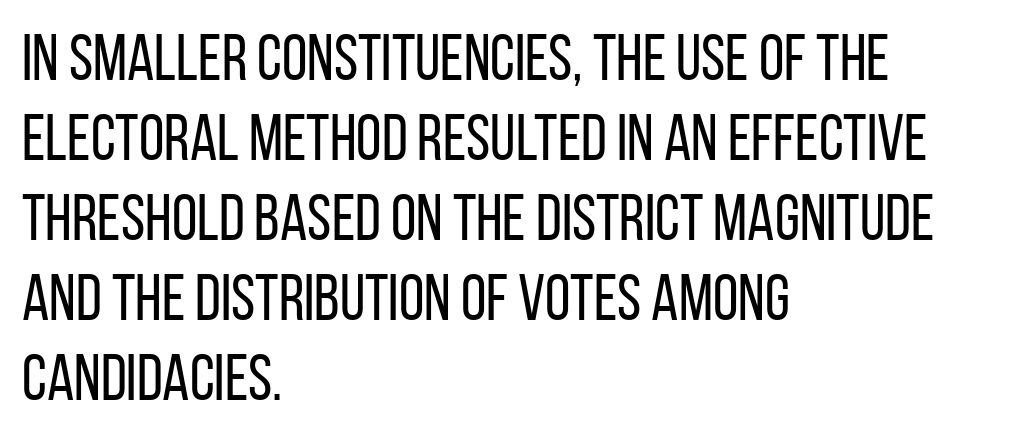
{"serif": "no", "italic": "no", "bold": "no", "weight": "regular", "width": "condensed", "stroke_contrast": "low", "x_height": "large", "monospaced": "no", "underline": "no", "align": "left", "line_spacing_ratio": 1.23, "letter_spacing": "normal", "letter_spacing_em": 0.0, "glyph_px": 65}
